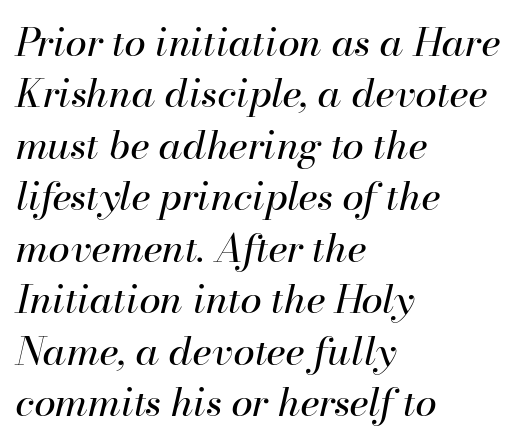
{"italic": "yes", "lean": "right", "slant_degrees": 13, "bold": "no", "weight": "regular", "width": "normal", "stroke_contrast": "high", "x_height": "small", "monospaced": "no", "underline": "no", "align": "left", "line_spacing": "normal", "line_spacing_ratio": 1.32, "letter_spacing": "normal", "letter_spacing_em": 0.0, "glyph_px": 39}
